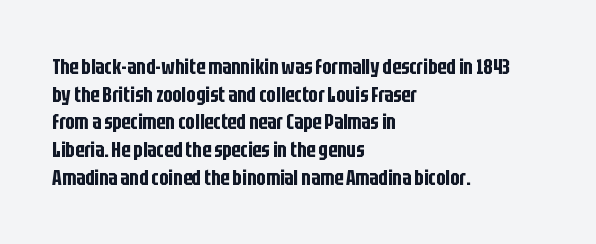
Regarding leading, the lines here are spaced in the standard way. The space beneath each line is pristine and unruled. Tracking value appears to be zero — textbook default spacing. The setting favours the left margin, as ordinary paragraphs usually do.
